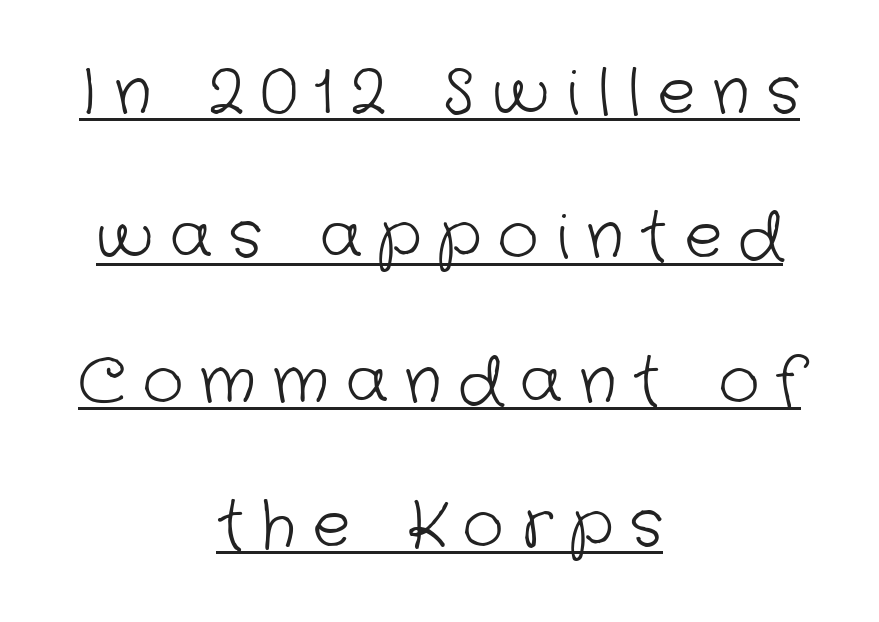
Q: Is the text bold? A: No.
Q: Is the typeface a serif or a sans-serif typeface? A: Sans-serif.
Q: Is the text underlined? A: Yes.
Q: How is the paragraph aligned? A: Centered.
Q: Is the spacing between letters normal or unusually wide? A: Unusually wide.
Q: Is the spacing between lines tight, normal or loose? A: Loose.
Q: Width (condensed, normal, or wide)? A: Normal.
Q: Stroke contrast? A: Low.
Q: x-height? A: Medium.
Q: Monospaced? A: No.
